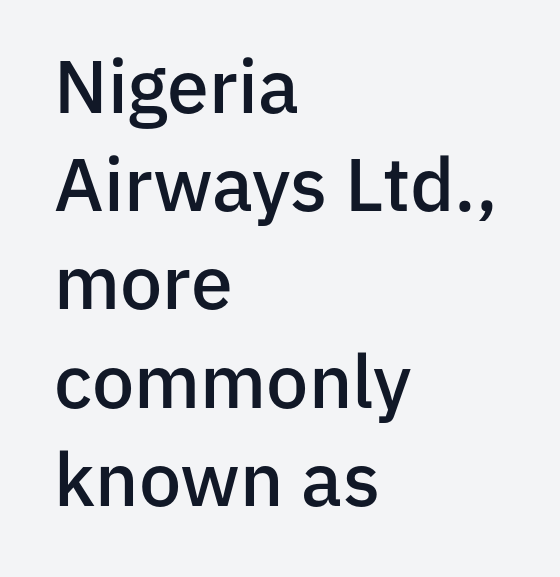
{"serif": "no", "italic": "no", "bold": "semi", "weight": "semibold", "width": "normal", "stroke_contrast": "low", "x_height": "medium", "monospaced": "no", "underline": "no", "align": "left", "line_spacing": "normal", "line_spacing_ratio": 1.31, "letter_spacing": "normal", "letter_spacing_em": 0.0, "glyph_px": 75}
